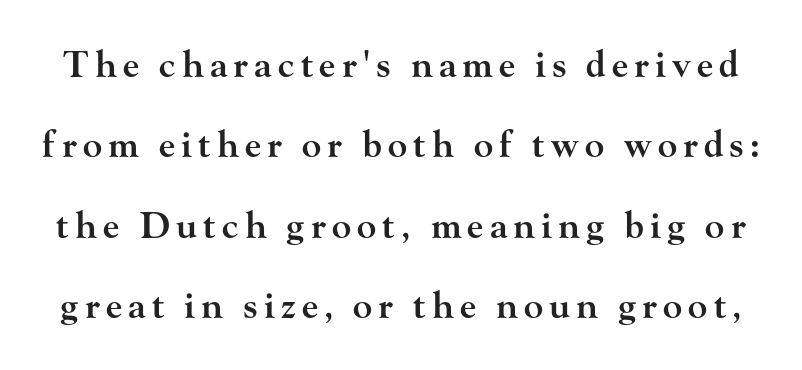
The image shows 36 px semibold, wide serif type, upright; set loose line spacing (2.23x), not underlined; high stroke contrast and a small x-height.
